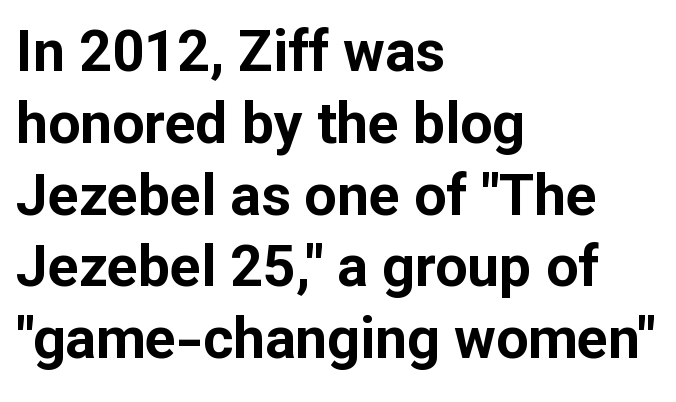
The image shows 57 px bold sans-serif type, upright; set left-aligned, normal line spacing (1.26x), normal letter spacing, not underlined; low stroke contrast and a medium x-height.
